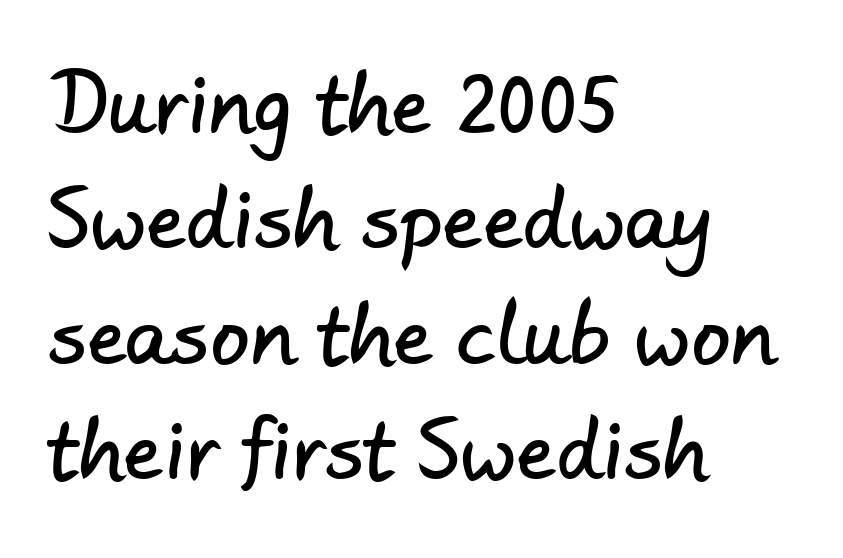
The image shows 78 px sans-serif type; set left-aligned, normal line spacing (1.48x), normal letter spacing, not underlined; low stroke contrast and a small x-height.
